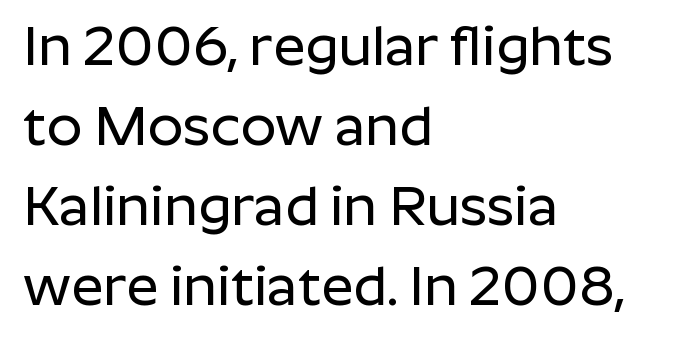
The image shows 56 px sans-serif type, upright; set left-aligned, normal line spacing (1.43x), normal letter spacing, not underlined; low stroke contrast and a medium x-height.
